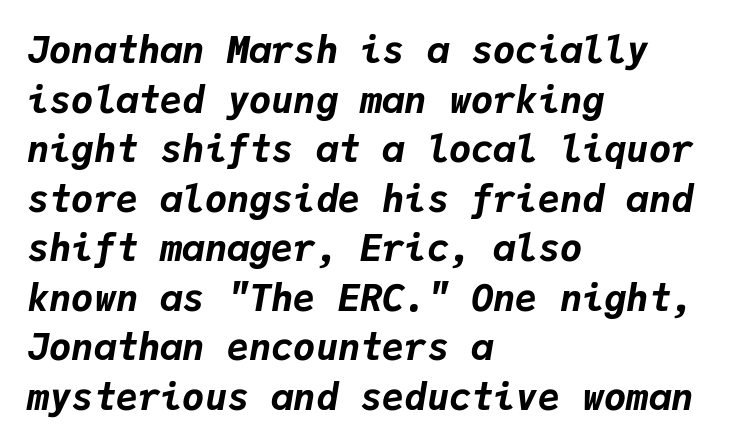
{"italic": "yes", "lean": "right", "slant_degrees": 9, "bold": "yes", "weight": "bold", "width": "normal", "stroke_contrast": "low", "x_height": "medium", "monospaced": "yes", "underline": "no", "align": "left", "line_spacing": "normal", "line_spacing_ratio": 1.34, "letter_spacing": "normal", "letter_spacing_em": 0.0, "glyph_px": 37}
